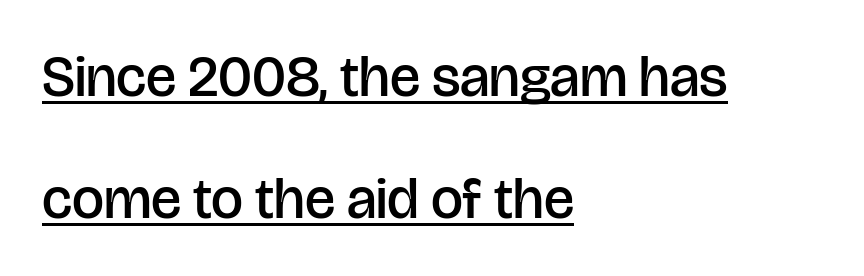
The image shows 57 px semibold sans-serif type, upright; set left-aligned, loose line spacing (2.14x), normal letter spacing, underlined; low stroke contrast and a large x-height.
